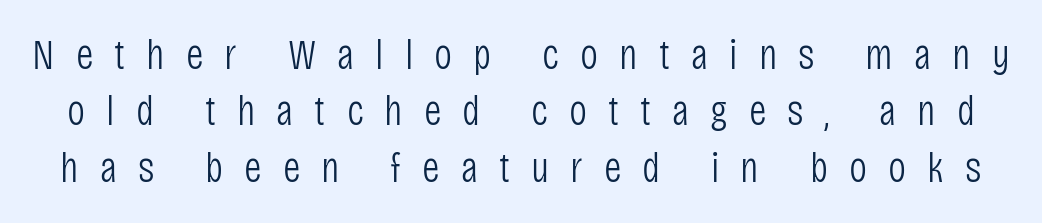
Regarding leading, the lines here are spaced in the standard way. Does extra space separate the letters? Yes, quite a lot of it. Spacing verdict: proportional, widths tailored to each character. The string is rendered with underlining switched off.
